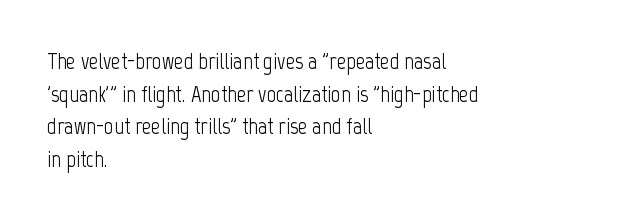
The image shows 23 px text type, upright; set left-aligned, normal line spacing (1.42x), normal letter spacing, not underlined.
